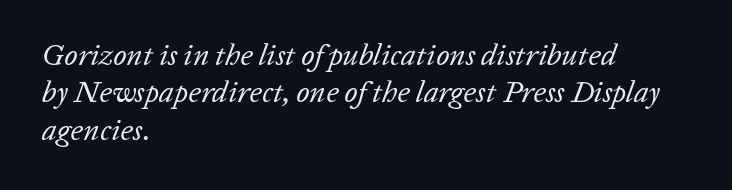
Q: Is the text bold? A: No.
Q: Is the text italic (slanted)? A: Yes, it leans right by about 20 degrees.
Q: Is the text underlined? A: No.
Q: How is the paragraph aligned? A: Left-aligned.
Q: Is the spacing between letters normal or unusually wide? A: Normal.
Q: Is the spacing between lines tight, normal or loose? A: Normal.
Q: Width (condensed, normal, or wide)? A: Normal.
Q: Stroke contrast? A: Low.
Q: x-height? A: Medium.
Q: Monospaced? A: No.
